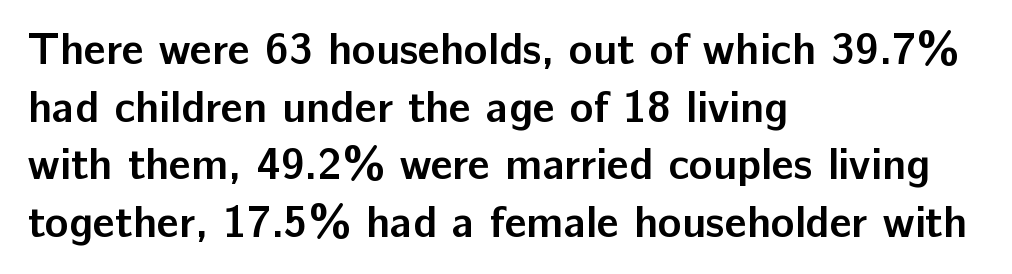
Clear beneath every line of the passage. The characters display no serif detailing; their extremities are plain. Nothing unusual about the tracking: characters are spaced as the font intends. Italic: no, the glyphs are upright roman. Students, observe: this is what conventionally led text looks like.
